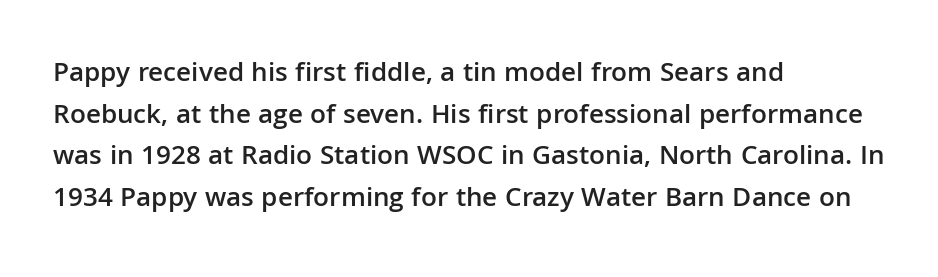
The image shows 28 px semibold sans-serif type, upright; set left-aligned, normal line spacing (1.49x), normal letter spacing, not underlined; low stroke contrast and a medium x-height.
